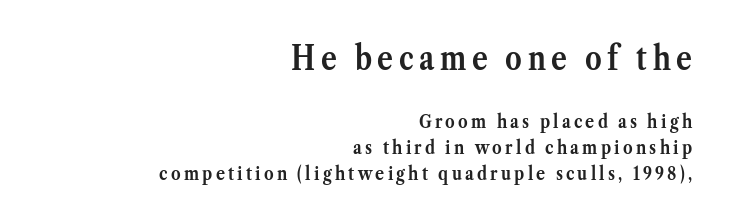
Q: Is the text bold? A: Yes.
Q: Is the text italic (slanted)? A: No, it is upright.
Q: Is the typeface a serif or a sans-serif typeface? A: Serif.
Q: Is the text underlined? A: No.
Q: How is the paragraph aligned? A: Right-aligned.
Q: Is the spacing between lines tight, normal or loose? A: Normal.
Q: Which block of text is set in a larger size, the first (top) or the second (bottom)? A: The first (top) one.
Q: Width (condensed, normal, or wide)? A: Normal.
Q: Stroke contrast? A: Medium.
Q: x-height? A: Medium.
Q: Monospaced? A: No.
